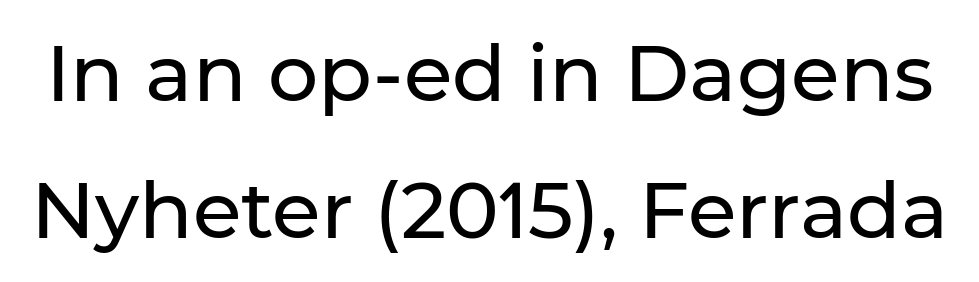
The image shows 79 px sans-serif type, upright; set line spacing 1.73x, normal letter spacing, not underlined; low stroke contrast and a medium x-height.
